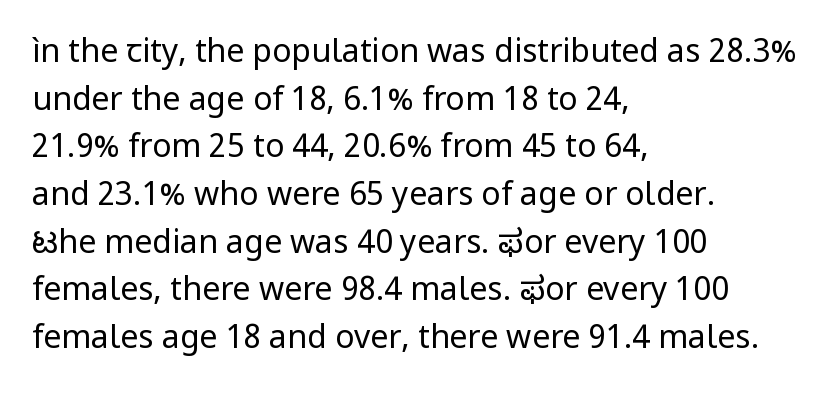
{"serif": "no", "italic": "no", "bold": "no", "weight": "regular", "width": "normal", "stroke_contrast": "low", "x_height": "medium", "monospaced": "no", "underline": "no", "align": "left", "line_spacing": "normal", "line_spacing_ratio": 1.49, "letter_spacing": "normal", "letter_spacing_em": 0.0, "glyph_px": 32}
